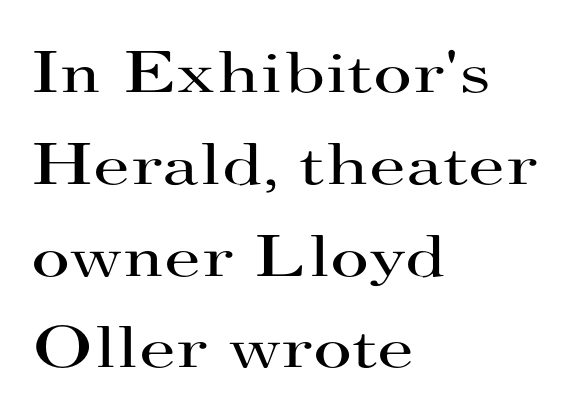
Every stem runs plumb, perpendicular to the baseline. A bare baseline throughout the passage. Does extra space separate the letters? No, they use regular spacing. Normally led — the rows are evenly, conventionally spaced. A classic flush-left, rag-right setting is used for this passage. On a weight scale, this lands at 450 or below.
